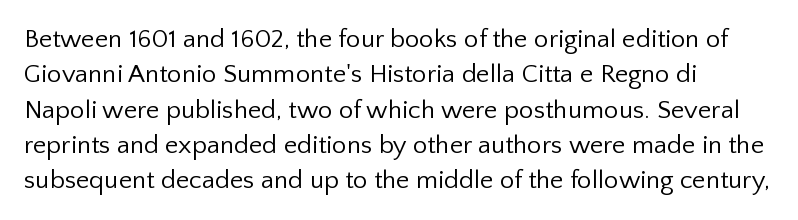
Vertically, the passage feels balanced, rows spaced as you'd expect. No italicization has been applied; the sample stays upright. A bare baseline throughout the passage. Think standard paragraph weight, or any step lighter than that.
